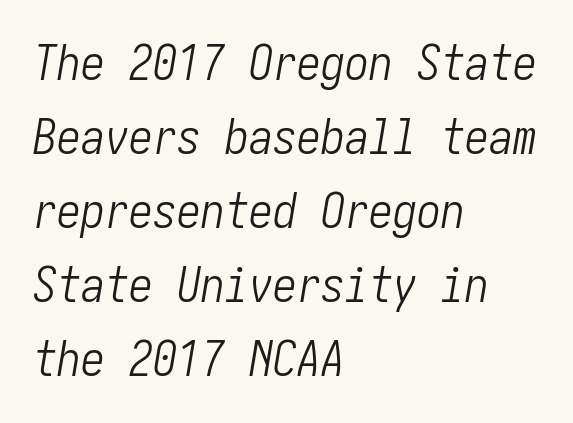
The image shows 48 px light, condensed type, italic (leaning right); set left-aligned, normal line spacing (1.54x), normal letter spacing, not underlined; low stroke contrast and a medium x-height.
